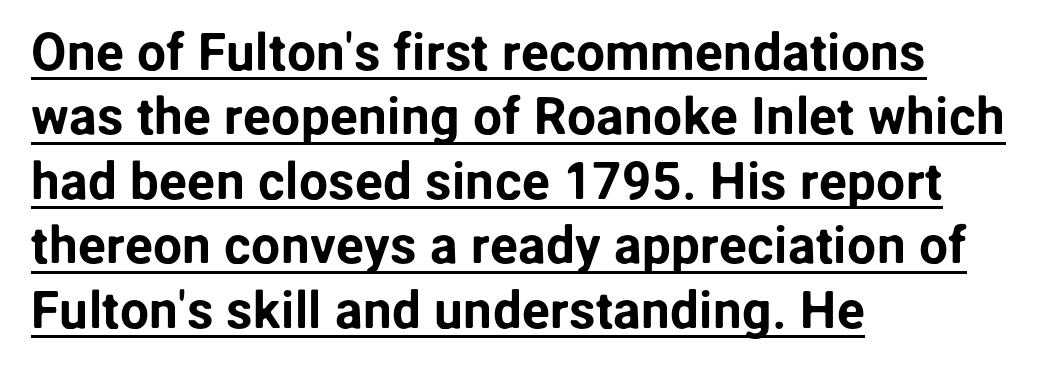
Q: Is the text italic (slanted)? A: No, it is upright.
Q: Is the typeface a serif or a sans-serif typeface? A: Sans-serif.
Q: Is the text underlined? A: Yes.
Q: How is the paragraph aligned? A: Left-aligned.
Q: Is the spacing between letters normal or unusually wide? A: Normal.
Q: Width (condensed, normal, or wide)? A: Normal.
Q: Stroke contrast? A: Low.
Q: x-height? A: Medium.
Q: Monospaced? A: No.
